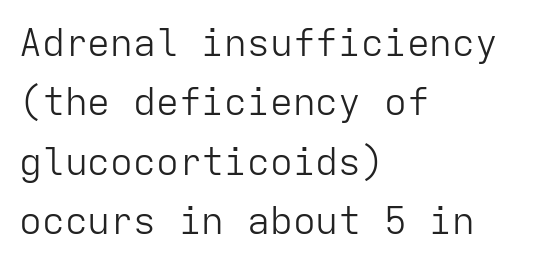
The glyphs in this specimen are sans serif. Layout note: lines flush left. Each row of text sits above clean, open space. Posture: upright roman. No extra tracking has been applied to these lines.
